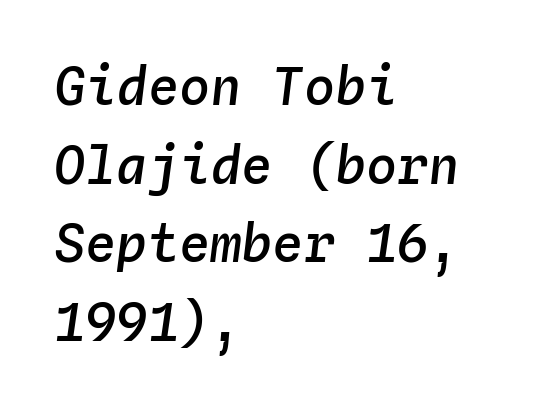
{"italic": "yes", "lean": "right", "slant_degrees": 4, "bold": "semi", "weight": "semibold", "width": "normal", "stroke_contrast": "low", "x_height": "medium", "monospaced": "yes", "underline": "no", "align": "left", "line_spacing": "normal", "line_spacing_ratio": 1.51, "letter_spacing": "normal", "letter_spacing_em": 0.0, "glyph_px": 52}
